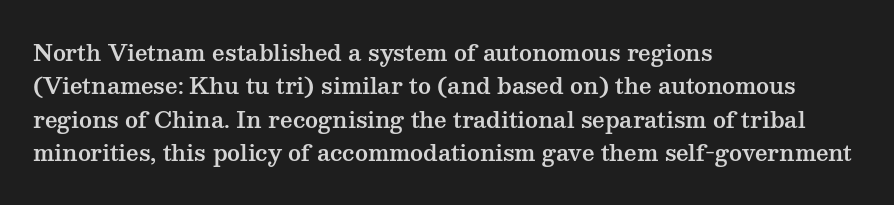
The image shows 22 px text type, upright; set left-aligned, normal line spacing (1.52x), normal letter spacing, not underlined.
